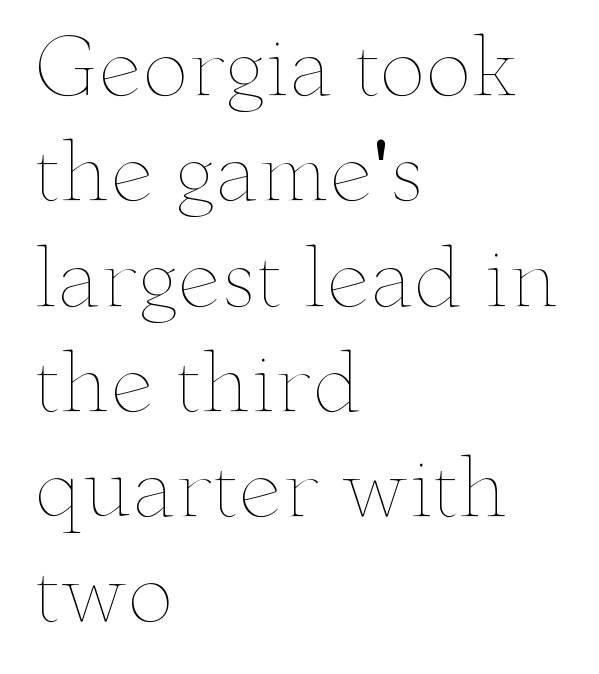
The image shows 78 px thin, wide type, upright; set left-aligned, normal line spacing (1.35x), normal letter spacing, not underlined; low stroke contrast and a small x-height.
